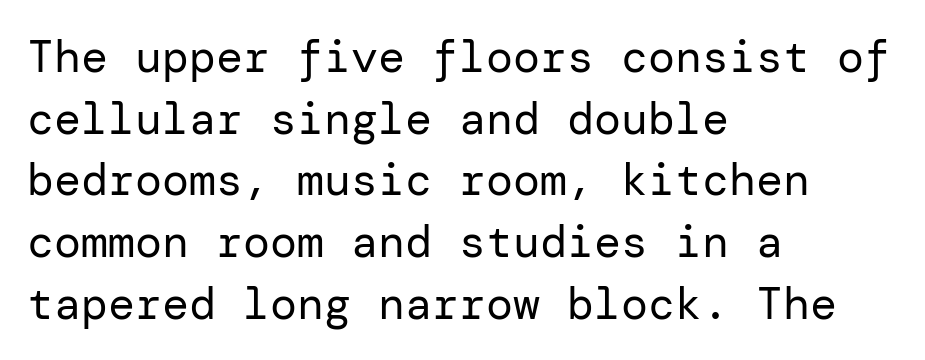
Q: Is the text bold? A: No.
Q: Is the text italic (slanted)? A: No, it is upright.
Q: Is the typeface a serif or a sans-serif typeface? A: Sans-serif.
Q: Is the text underlined? A: No.
Q: How is the paragraph aligned? A: Left-aligned.
Q: Is the spacing between letters normal or unusually wide? A: Normal.
Q: Is the spacing between lines tight, normal or loose? A: Normal.
Q: Width (condensed, normal, or wide)? A: Normal.
Q: Stroke contrast? A: Low.
Q: x-height? A: Medium.
